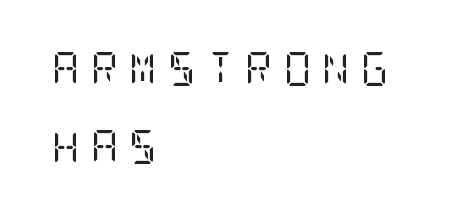
Typeset ragged right — the left edge is the straight one. A typesetter would call this leading open, well beyond the default. The cut favours lightness, reaching ordinary text weight at its darkest. Only glyphs here, with clear space below each row.
